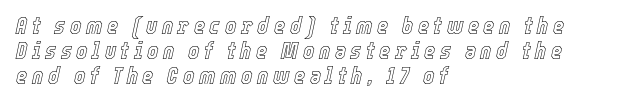
The image shows 24 px text type, italic (leaning right); set left-aligned, tight line spacing (1.05x), not underlined.
